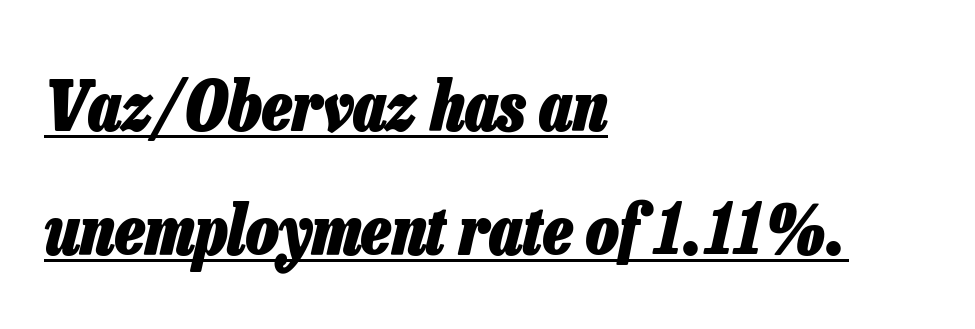
{"italic": "yes", "lean": "right", "slant_degrees": 13, "bold": "yes", "weight": "heavy", "width": "condensed", "stroke_contrast": "low", "x_height": "medium", "monospaced": "no", "underline": "yes", "align": "left", "line_spacing_ratio": 1.79, "letter_spacing": "normal", "letter_spacing_em": 0.0, "glyph_px": 69}
